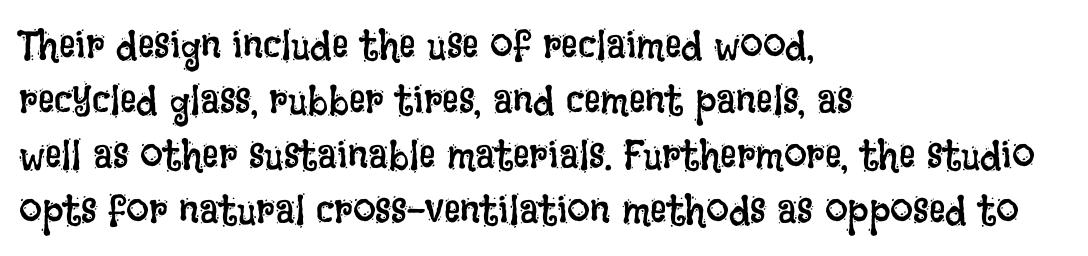
The horizontal fit of the characters is conventional and even. The passage shown is typed in a proportional face where columns would drift. Compared with typical paragraphs, the rows here are spaced about the same. This is not heavy type; no bold has been used. The paragraph shown leans on its left margin.
